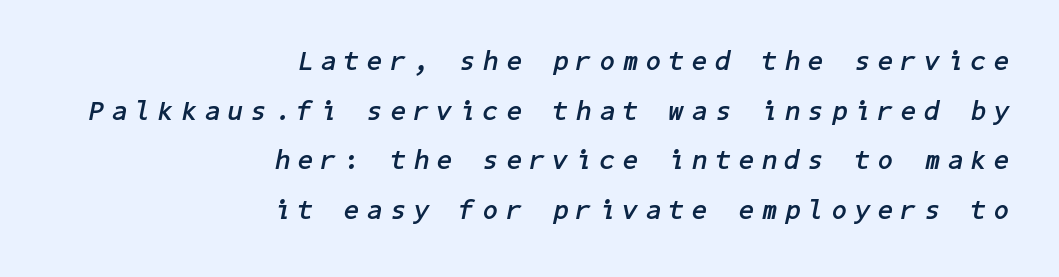
Pretty heavy lettering here — definitely bold. Casual observation: everything's shoved over to the right. The zone under the glyphs is completely vacant. Observe the lean: these are italic letterforms. Short note: letters widely spaced.
